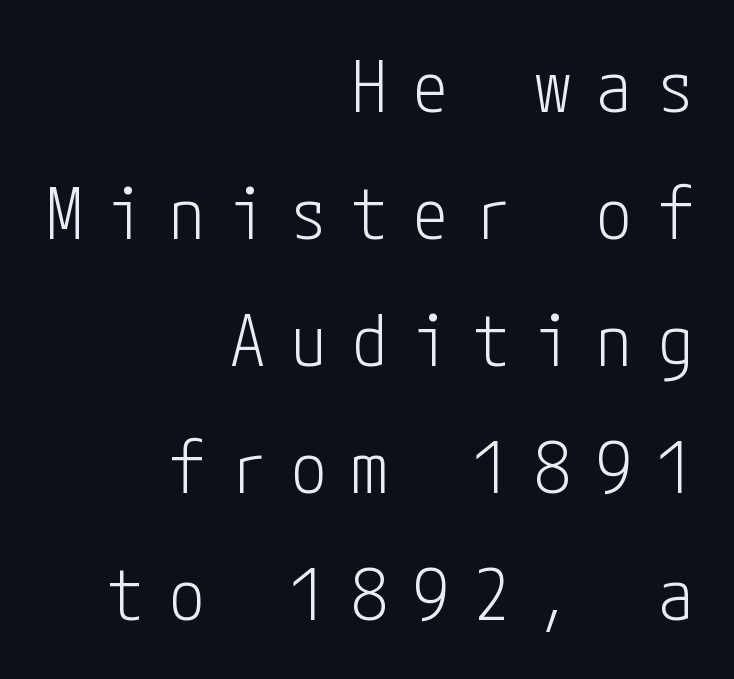
The image shows 71 px light, condensed sans-serif type, upright; set right-aligned, line spacing 1.79x, unusually wide letter spacing (+0.36 em), not underlined; low stroke contrast and a medium x-height.
